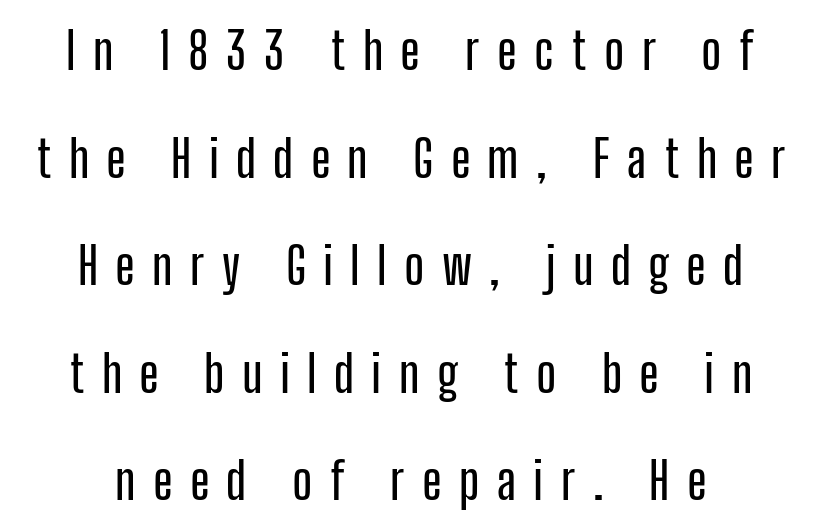
The image shows 51 px condensed sans-serif type, upright; set loose line spacing (2.11x), unusually wide letter spacing (+0.34 em), not underlined; low stroke contrast and a medium x-height.
